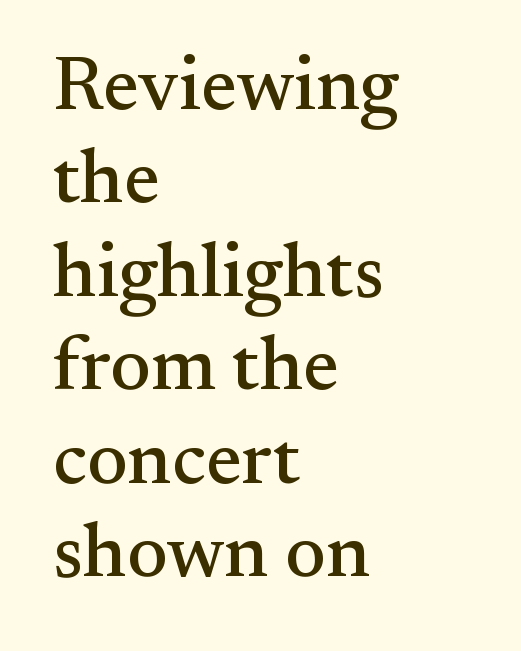
The image shows 76 px serif type, upright; set left-aligned, line spacing 1.23x, normal letter spacing, not underlined; medium stroke contrast and a small x-height.
